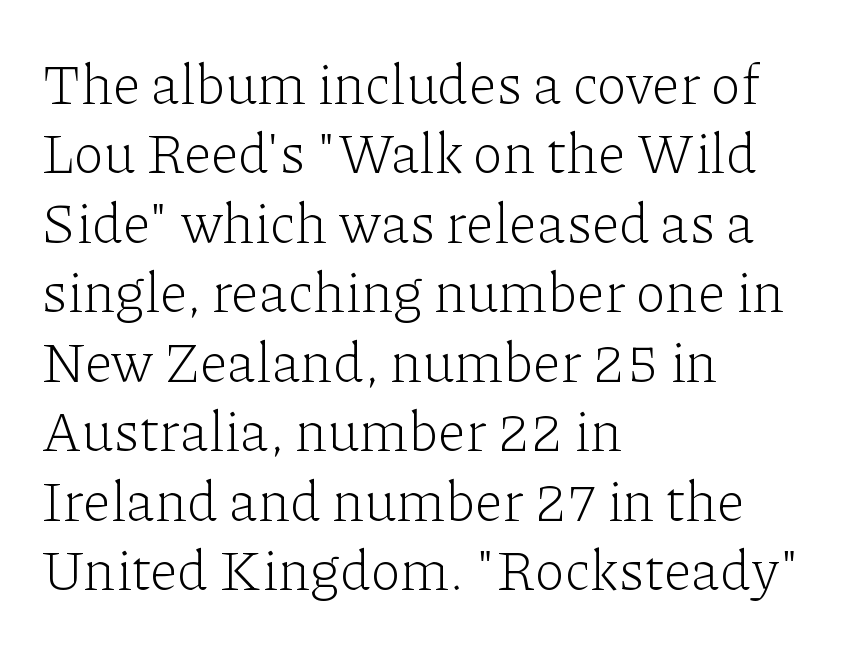
Q: Is the text bold? A: No.
Q: Is the text italic (slanted)? A: No, it is upright.
Q: Is the typeface a serif or a sans-serif typeface? A: Serif.
Q: Is the text underlined? A: No.
Q: How is the paragraph aligned? A: Left-aligned.
Q: Is the spacing between letters normal or unusually wide? A: Normal.
Q: Width (condensed, normal, or wide)? A: Normal.
Q: Stroke contrast? A: Low.
Q: x-height? A: Medium.
Q: Monospaced? A: No.
